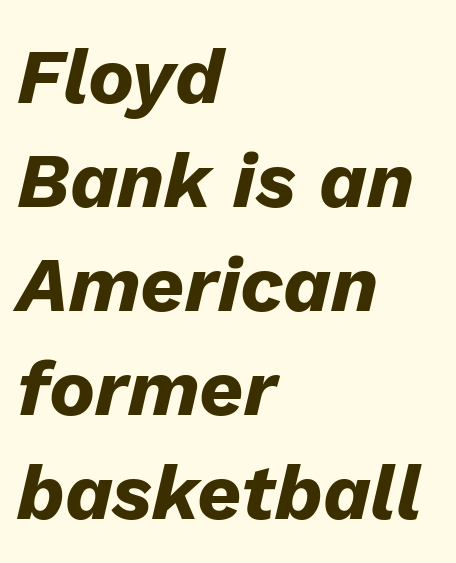
The image shows 77 px heavy type, italic (leaning right); set left-aligned, normal line spacing (1.35x), normal letter spacing, not underlined; low stroke contrast and a medium x-height.
